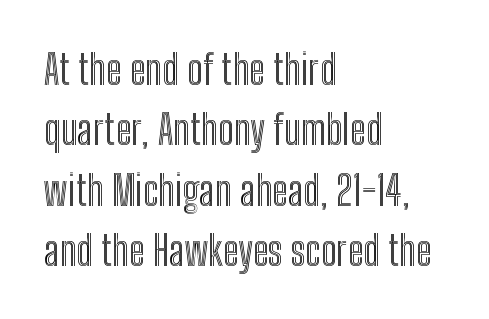
{"italic": "no", "width": "condensed", "x_height": "medium", "monospaced": "no", "underline": "no", "align": "left", "line_spacing": "normal", "line_spacing_ratio": 1.47, "letter_spacing": "normal", "letter_spacing_em": 0.0, "glyph_px": 41}
